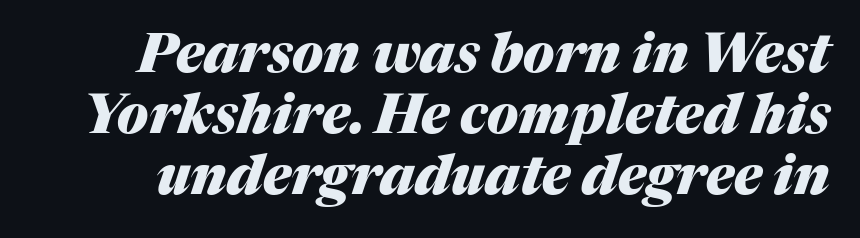
{"italic": "yes", "lean": "right", "slant_degrees": 17, "bold": "yes", "weight": "heavy", "width": "normal", "stroke_contrast": "medium", "x_height": "medium", "monospaced": "no", "underline": "no", "line_spacing": "tight", "line_spacing_ratio": 1.13, "letter_spacing": "normal", "letter_spacing_em": 0.0, "glyph_px": 54}
